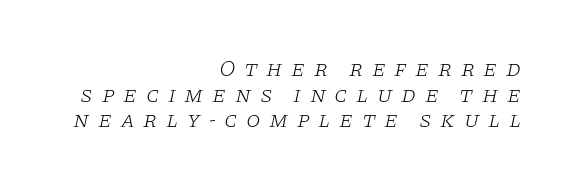
Q: Is the text bold? A: No.
Q: Is the text italic (slanted)? A: Yes, it leans right by about 11 degrees.
Q: Is the text underlined? A: No.
Q: How is the paragraph aligned? A: Right-aligned.
Q: Is the spacing between letters normal or unusually wide? A: Unusually wide.
Q: Is the spacing between lines tight, normal or loose? A: Tight.
